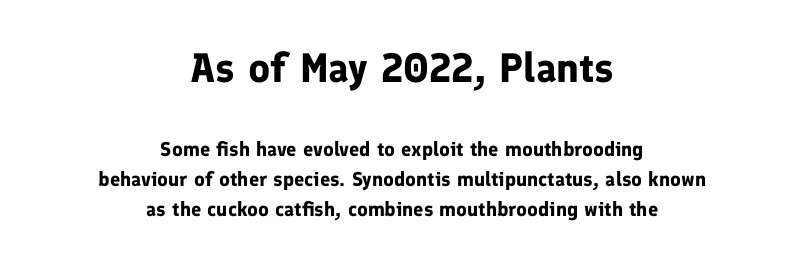
Q: Is the text bold? A: Yes.
Q: Is the text italic (slanted)? A: No, it is upright.
Q: Is the typeface a serif or a sans-serif typeface? A: Sans-serif.
Q: Is the text underlined? A: No.
Q: How is the paragraph aligned? A: Centered.
Q: Is the spacing between letters normal or unusually wide? A: Normal.
Q: Is the spacing between lines tight, normal or loose? A: Normal.
Q: Which block of text is set in a larger size, the first (top) or the second (bottom)? A: The first (top) one.
Q: Width (condensed, normal, or wide)? A: Normal.
Q: Stroke contrast? A: Low.
Q: x-height? A: Medium.
Q: Monospaced? A: No.
